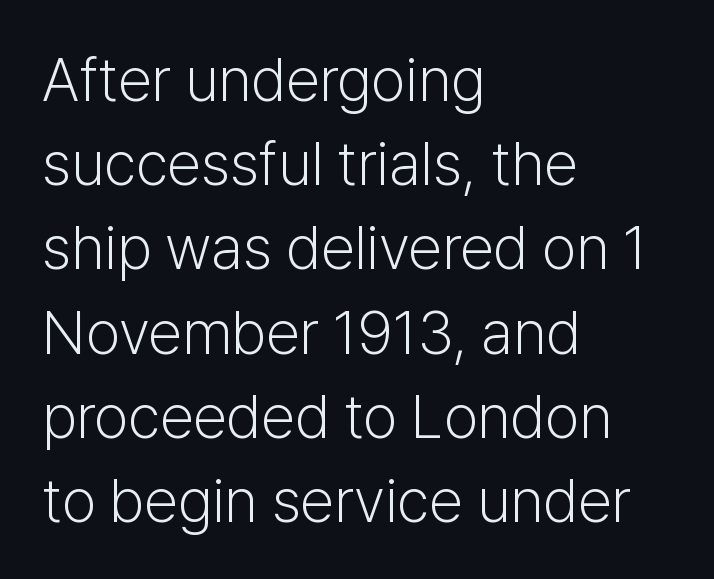
The image shows 61 px light sans-serif type, upright; set left-aligned, normal line spacing (1.38x), normal letter spacing, not underlined; low stroke contrast and a medium x-height.
